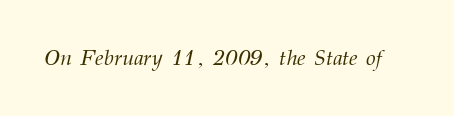
Q: Is the text bold? A: No.
Q: Is the text italic (slanted)? A: Yes, it leans right by about 12 degrees.
Q: Is the text underlined? A: No.
Q: Is the spacing between letters normal or unusually wide? A: Normal.
